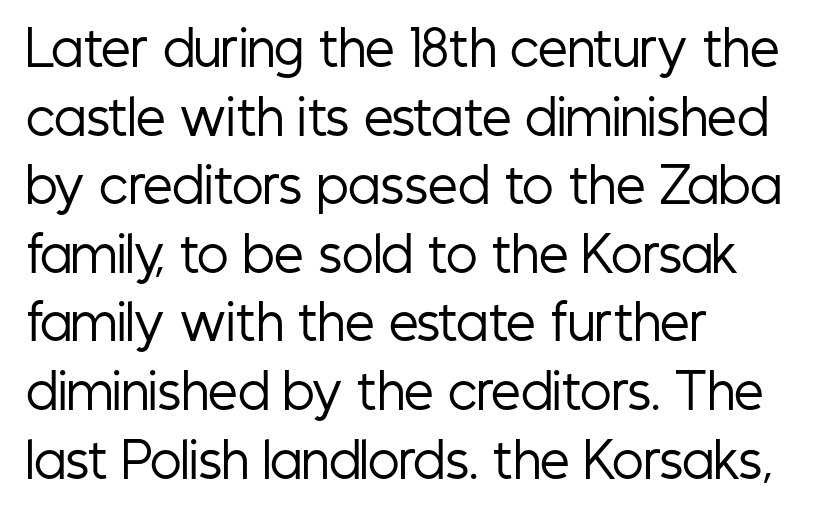
Are there feet on the stems? There aren't — it's a sans. This sample keeps an unexceptional amount of space between lines. The face used here is rendered with its standard letterfit. Ink coverage per letter is moderate at most. When letters stand straight like this, we call the style roman or upright. This rendering uses left alignment, leaving the right contour irregular.
